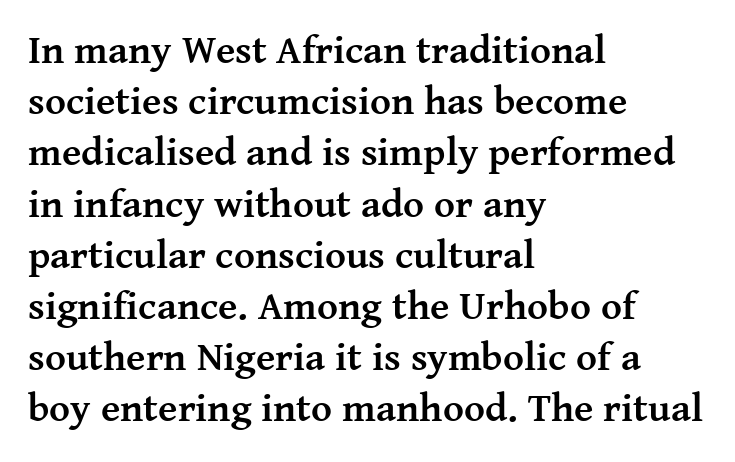
Q: Is the text bold? A: Yes.
Q: Is the text italic (slanted)? A: No, it is upright.
Q: Is the typeface a serif or a sans-serif typeface? A: Serif.
Q: Is the text underlined? A: No.
Q: How is the paragraph aligned? A: Left-aligned.
Q: Is the spacing between letters normal or unusually wide? A: Normal.
Q: Is the spacing between lines tight, normal or loose? A: Normal.
Q: Width (condensed, normal, or wide)? A: Normal.
Q: Stroke contrast? A: Medium.
Q: x-height? A: Medium.
Q: Monospaced? A: No.
